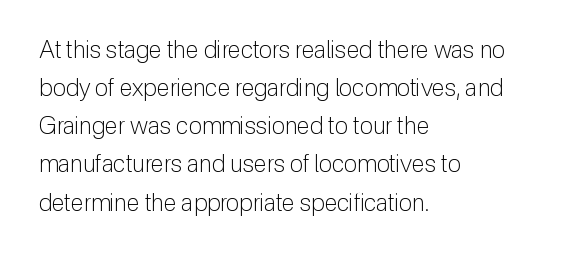
The image shows 24 px text type, upright; set left-aligned, normal line spacing (1.59x), normal letter spacing, not underlined.
